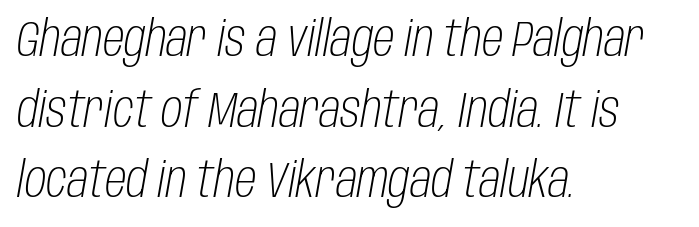
The image shows 49 px light, condensed type, italic (leaning right); set left-aligned, normal line spacing (1.44x), normal letter spacing, not underlined; low stroke contrast and a large x-height.
